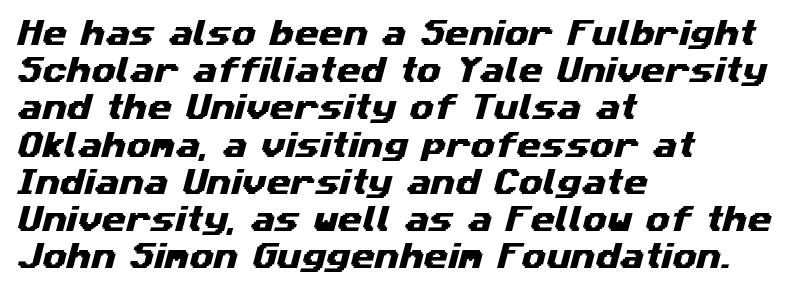
Q: Is the typeface a serif or a sans-serif typeface? A: Sans-serif.
Q: Is the text underlined? A: No.
Q: How is the paragraph aligned? A: Left-aligned.
Q: Is the spacing between letters normal or unusually wide? A: Normal.
Q: Is the spacing between lines tight, normal or loose? A: Normal.
Q: Width (condensed, normal, or wide)? A: Wide.
Q: Stroke contrast? A: Medium.
Q: x-height? A: Medium.
Q: Monospaced? A: No.
